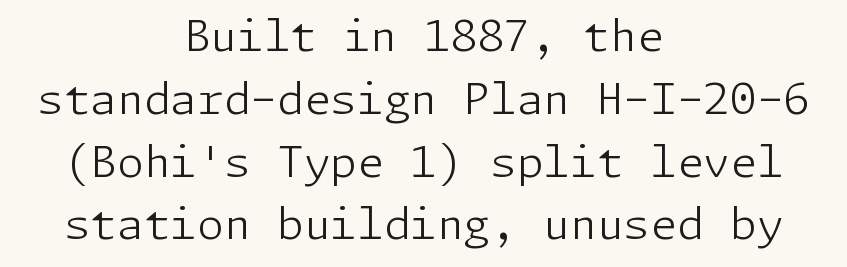
The image shows 43 px light sans-serif type, upright; set centered, normal line spacing (1.46x), normal letter spacing, not underlined; low stroke contrast and a medium x-height.
